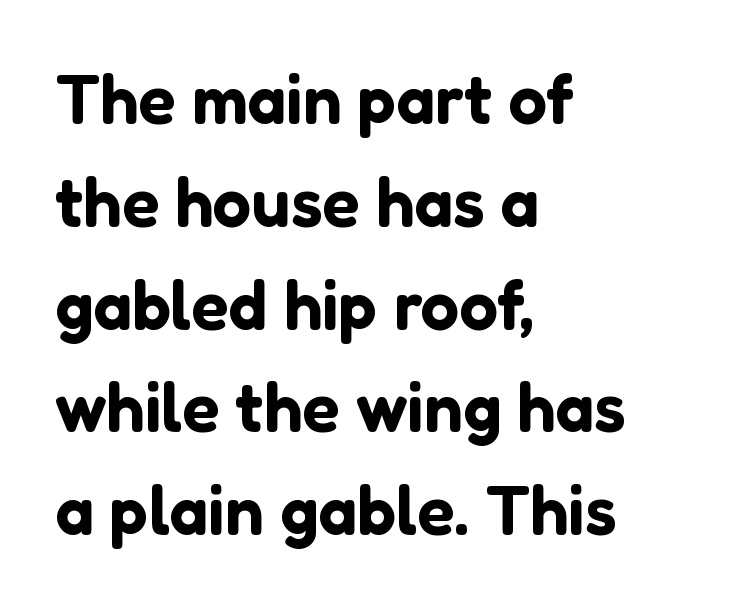
{"serif": "no", "italic": "no", "width": "normal", "stroke_contrast": "low", "x_height": "medium", "monospaced": "no", "underline": "no", "align": "left", "line_spacing": "normal", "line_spacing_ratio": 1.49, "letter_spacing": "normal", "letter_spacing_em": 0.0, "glyph_px": 69}
